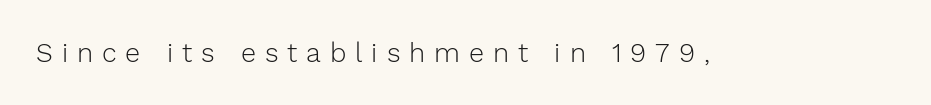
Rule under the text: the space is simply empty. The face used here is rendered with a markedly widened letterfit. Does the lettering tilt? It doesn't — this is upright. Letters have the restrained weight of plain body copy at most.
